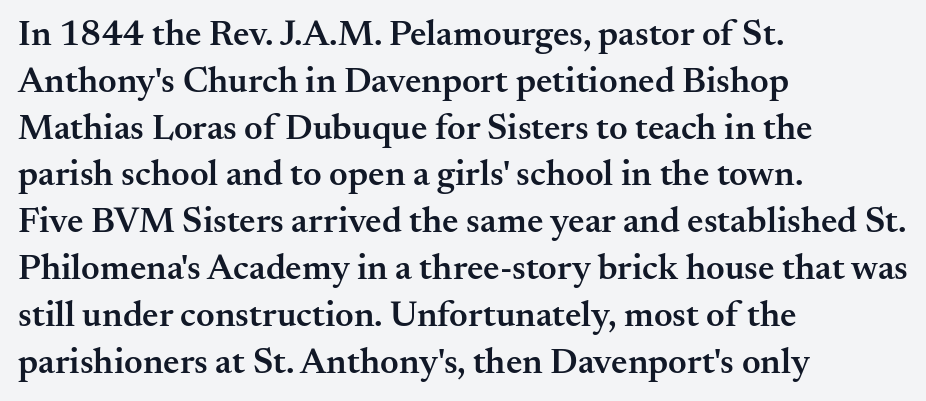
The image shows 36 px semibold serif type, upright; set left-aligned, normal line spacing (1.3x), normal letter spacing, not underlined; medium stroke contrast and a small x-height.
